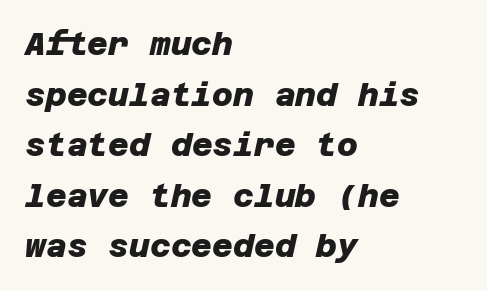
The image shows 32 px heavy sans-serif type; set left-aligned, normal line spacing (1.58x), normal letter spacing, not underlined; low stroke contrast and a large x-height.
